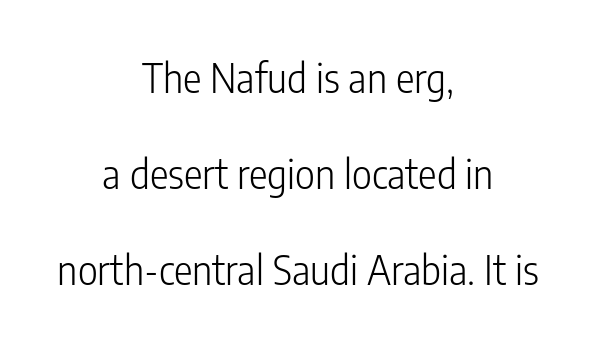
The image shows 39 px light, condensed sans-serif type, upright; set centered, loose line spacing (2.46x), normal letter spacing, not underlined; low stroke contrast and a medium x-height.
